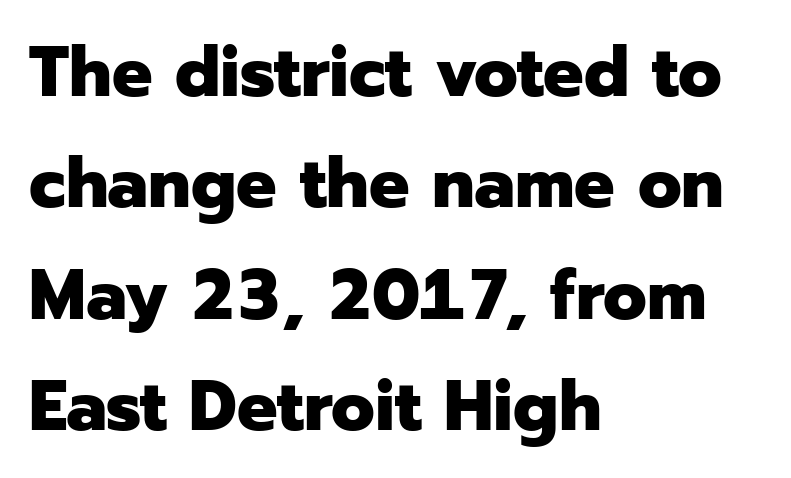
Quick note: underline off. The leading is moderate, giving the passage an even texture. You could not count columns in this text — the font is proportionally spaced. A student would call this left alignment; a typographer would say flush left, rag right.
